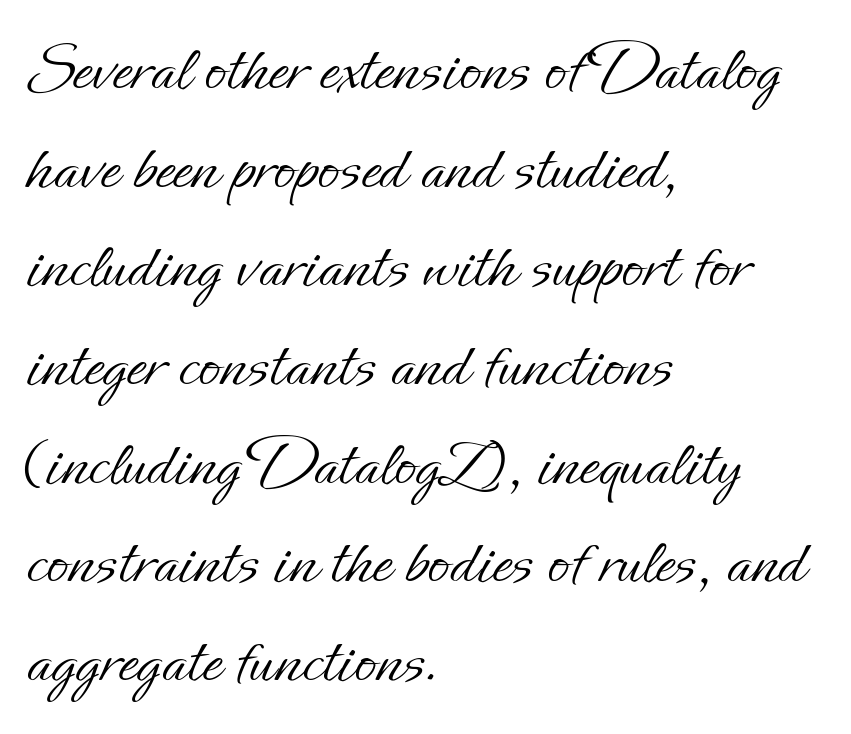
Q: Is the text bold? A: No.
Q: Is the text italic (slanted)? A: Yes.
Q: Is the text underlined? A: No.
Q: How is the paragraph aligned? A: Left-aligned.
Q: Is the spacing between letters normal or unusually wide? A: Normal.
Q: Is the spacing between lines tight, normal or loose? A: Normal.
Q: Width (condensed, normal, or wide)? A: Normal.
Q: Stroke contrast? A: Low.
Q: x-height? A: Small.
Q: Monospaced? A: No.
